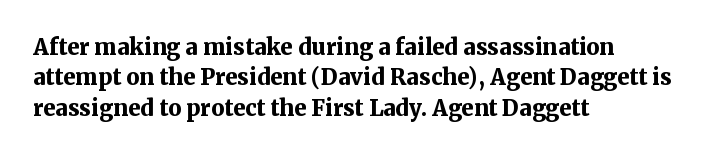
{"italic": "no", "bold": "yes", "underline": "no", "align": "left", "line_spacing": "normal", "line_spacing_ratio": 1.38, "letter_spacing": "normal", "letter_spacing_em": 0.0, "glyph_px": 22}
